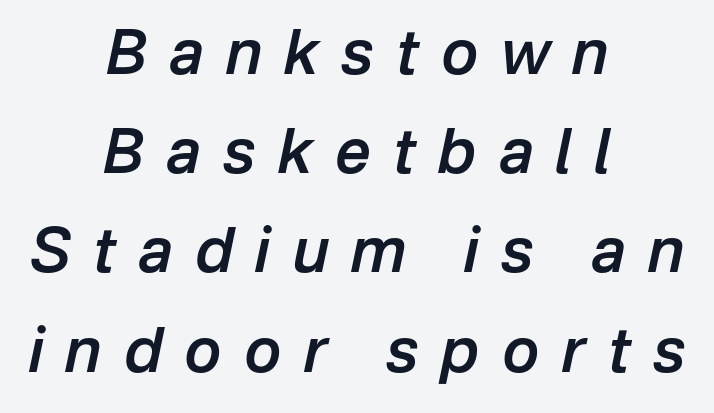
Each row of text sits above clean, open space. The lines in this sample share a center point and differ in where they start and stop. How would I describe the line gaps? Plain and ordinary. Character widths vary here, with narrow letters taking less room than wide ones.
